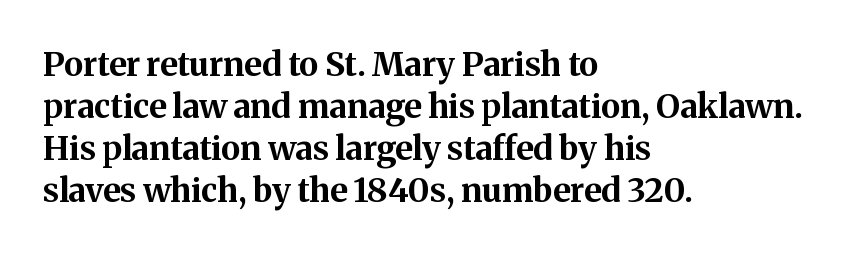
This rendering leaves character spacing at its baseline value. Is there any slant? The stems are plumb. The line-height multiplier appears to be the usual default. Quick note: underline off.
